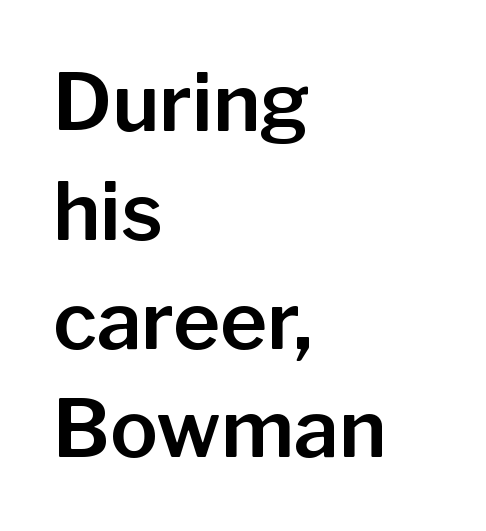
{"serif": "no", "italic": "no", "width": "normal", "stroke_contrast": "low", "x_height": "medium", "monospaced": "no", "underline": "no", "align": "left", "line_spacing": "normal", "line_spacing_ratio": 1.36, "letter_spacing": "normal", "letter_spacing_em": 0.0, "glyph_px": 80}
